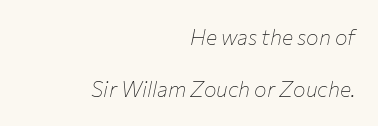
{"italic": "yes", "lean": "right", "slant_degrees": 12, "bold": "no", "underline": "no", "align": "right", "line_spacing": "loose", "line_spacing_ratio": 2.49, "letter_spacing": "normal", "letter_spacing_em": 0.0, "glyph_px": 21}
